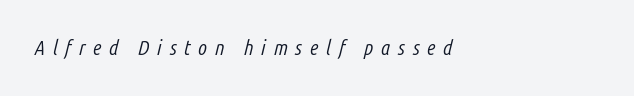
The image shows 21 px text type, italic (leaning right); set left-aligned, unusually wide letter spacing (+0.36 em), not underlined.
